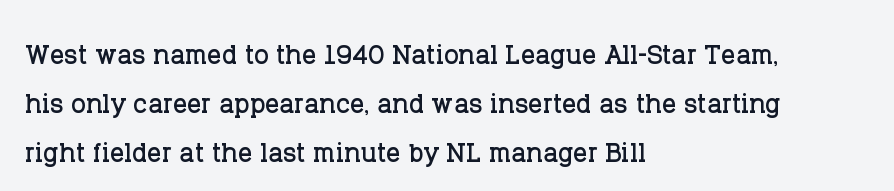
Q: Is the text italic (slanted)? A: No, it is upright.
Q: Is the typeface a serif or a sans-serif typeface? A: Serif.
Q: Is the text underlined? A: No.
Q: How is the paragraph aligned? A: Left-aligned.
Q: Is the spacing between letters normal or unusually wide? A: Normal.
Q: Is the spacing between lines tight, normal or loose? A: Normal.
Q: Width (condensed, normal, or wide)? A: Normal.
Q: Stroke contrast? A: Low.
Q: x-height? A: Large.
Q: Monospaced? A: No.
